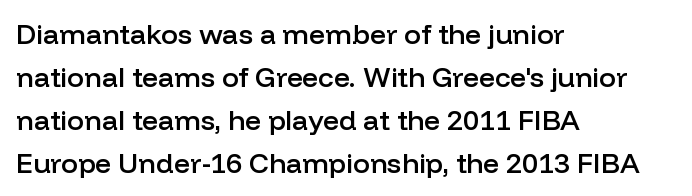
Q: Is the text bold? A: Semi-bold.
Q: Is the text italic (slanted)? A: No, it is upright.
Q: Is the typeface a serif or a sans-serif typeface? A: Sans-serif.
Q: Is the text underlined? A: No.
Q: How is the paragraph aligned? A: Left-aligned.
Q: Is the spacing between letters normal or unusually wide? A: Normal.
Q: Is the spacing between lines tight, normal or loose? A: Normal.
Q: Width (condensed, normal, or wide)? A: Normal.
Q: Stroke contrast? A: Low.
Q: x-height? A: Medium.
Q: Monospaced? A: No.
